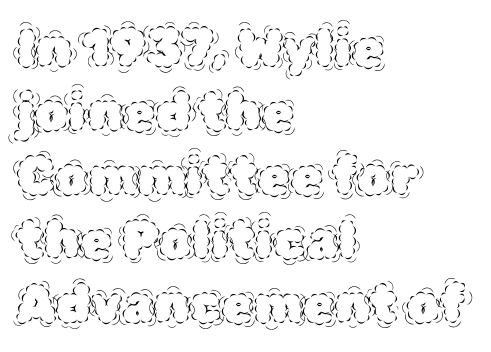
{"italic": "no", "bold": "no", "weight": "thin", "width": "normal", "x_height": "large", "monospaced": "no", "underline": "no", "align": "left", "line_spacing_ratio": 1.23, "letter_spacing": "normal", "letter_spacing_em": 0.0, "glyph_px": 52}
